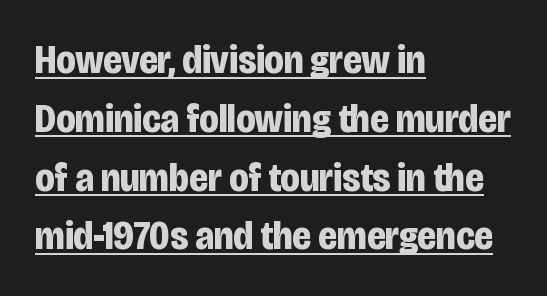
The image shows 40 px bold, condensed sans-serif type, upright; set left-aligned, normal line spacing (1.47x), normal letter spacing, underlined; low stroke contrast and a large x-height.
